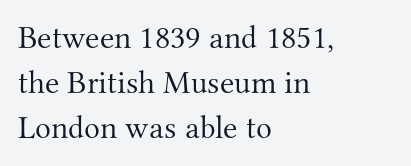
{"serif": "yes", "italic": "no", "bold": "no", "weight": "light", "width": "normal", "stroke_contrast": "medium", "x_height": "small", "monospaced": "no", "underline": "no", "align": "left", "line_spacing": "normal", "line_spacing_ratio": 1.37, "letter_spacing": "normal", "letter_spacing_em": 0.0, "glyph_px": 33}
